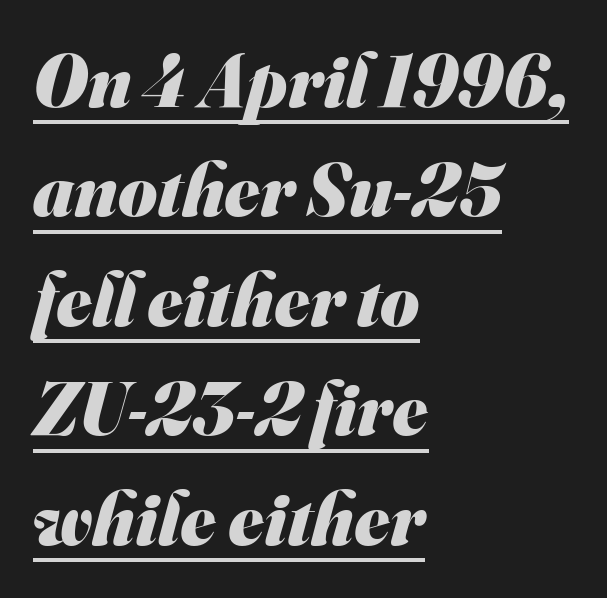
Quick note: underline on. How are the letters spaced? Ordinarily, with no added tracking. The face used here is a sans, in the tradition of grotesques and geometrics. Teacher's note: observe the even left margin — that is flush-left alignment. Do the characters align in a grid? No, the font is proportional.
